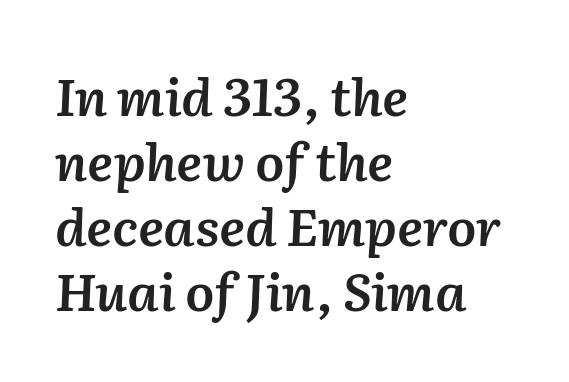
Q: Is the text bold? A: Semi-bold.
Q: Is the text italic (slanted)? A: Yes, it leans right by about 2 degrees.
Q: Is the text underlined? A: No.
Q: How is the paragraph aligned? A: Left-aligned.
Q: Is the spacing between letters normal or unusually wide? A: Normal.
Q: Is the spacing between lines tight, normal or loose? A: Normal.
Q: Width (condensed, normal, or wide)? A: Normal.
Q: Stroke contrast? A: Medium.
Q: x-height? A: Medium.
Q: Monospaced? A: No.
